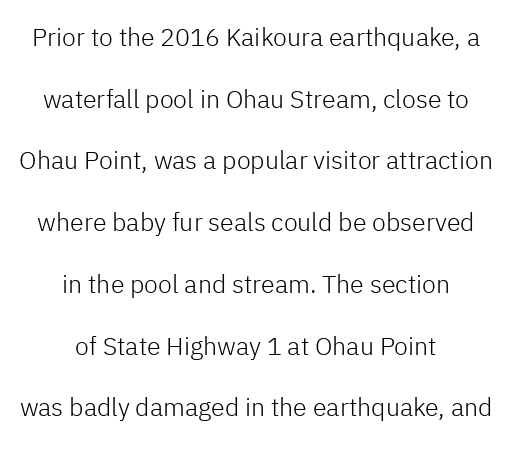
The image shows 25 px text type, upright; set centered, loose line spacing (2.47x), normal letter spacing, not underlined.
